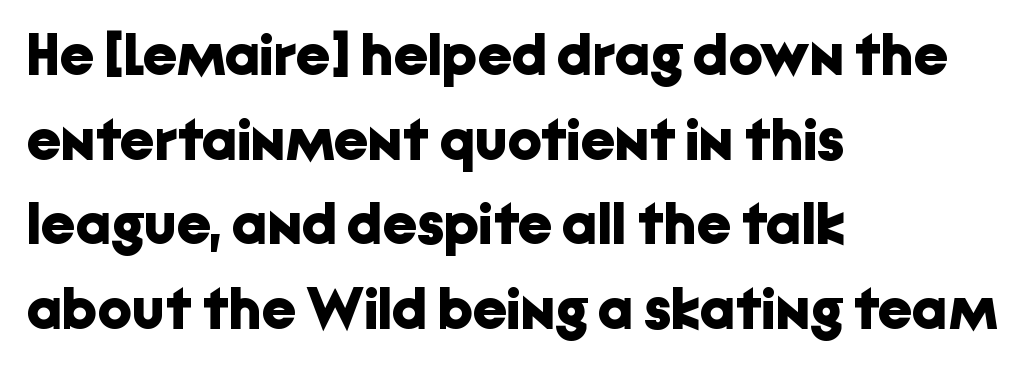
The image shows 60 px bold sans-serif type, upright; set left-aligned, normal line spacing (1.41x), normal letter spacing, not underlined; low stroke contrast and a medium x-height.
